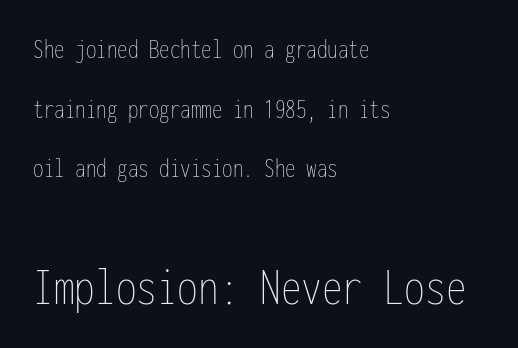
{"italic": "no", "bold": "no", "weight": "thin", "width": "condensed", "stroke_contrast": "low", "x_height": "medium", "monospaced": "yes", "underline": "no", "align": "left", "line_spacing": "loose", "line_spacing_ratio": 2.13, "letter_spacing": "normal", "letter_spacing_em": 0.0, "larger_block": "second", "size_ratio": 1.96, "glyph_px": 55}
